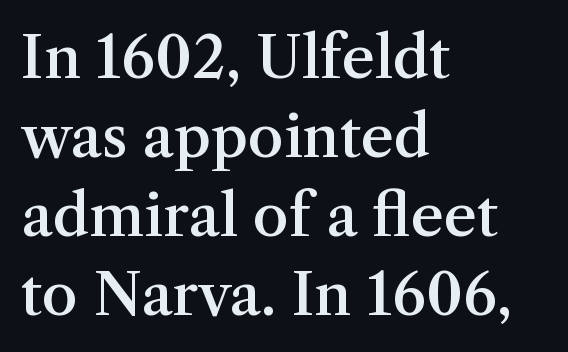
Q: Is the text bold? A: Semi-bold.
Q: Is the text italic (slanted)? A: No, it is upright.
Q: Is the typeface a serif or a sans-serif typeface? A: Serif.
Q: Is the text underlined? A: No.
Q: How is the paragraph aligned? A: Left-aligned.
Q: Is the spacing between letters normal or unusually wide? A: Normal.
Q: Is the spacing between lines tight, normal or loose? A: Normal.
Q: Width (condensed, normal, or wide)? A: Normal.
Q: Stroke contrast? A: Medium.
Q: x-height? A: Medium.
Q: Monospaced? A: No.
